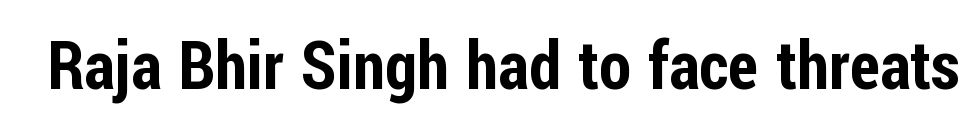
The image shows 66 px condensed sans-serif type, upright; set normal letter spacing, not underlined; low stroke contrast and a medium x-height.
